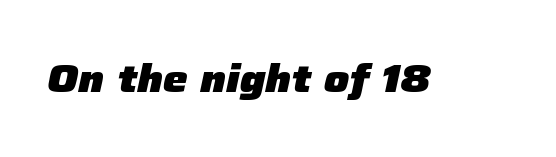
{"italic": "yes", "lean": "right", "slant_degrees": 12, "bold": "yes", "weight": "heavy", "width": "normal", "stroke_contrast": "low", "x_height": "medium", "monospaced": "no", "underline": "no", "letter_spacing": "normal", "letter_spacing_em": 0.0, "glyph_px": 39}
